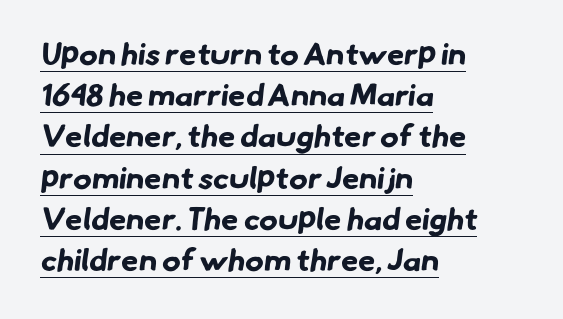
The image shows 31 px bold sans-serif type; set left-aligned, normal line spacing (1.33x), normal letter spacing, underlined; low stroke contrast and a small x-height.
